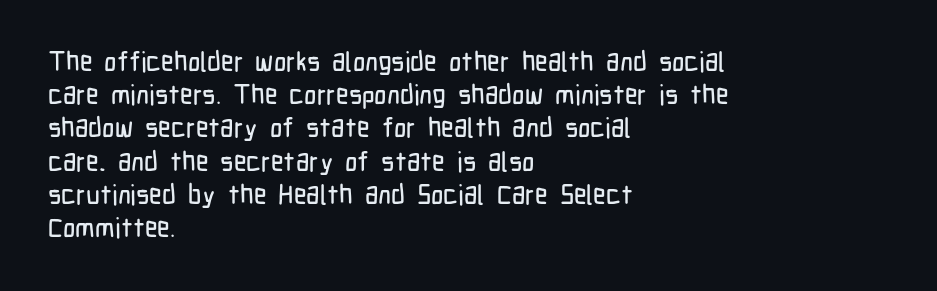
Every row of glyphs begins at an identical x-position on the left. These lines were composed using upright roman letters. Standard letterfit; no display-style spreading of the glyphs. The glyphs are unaccompanied by any horizontal stroke below them.
